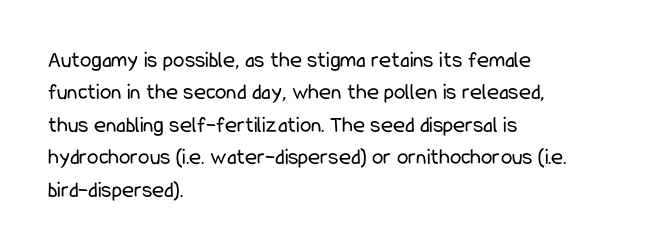
{"italic": "no", "bold": "no", "underline": "no", "align": "left", "line_spacing": "normal", "line_spacing_ratio": 1.41, "letter_spacing": "normal", "letter_spacing_em": 0.0, "glyph_px": 23}
